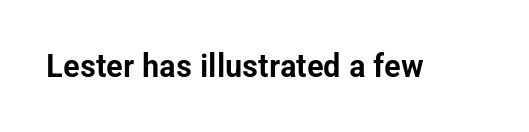
Honestly, the letter spacing is just normal — you wouldn't notice it. The typeface chosen for these lines omits serifs. Looks like regular typesetting: each glyph gets only the width it needs. In terms of posture, this sample is upright. Clear beneath every line of the passage.
